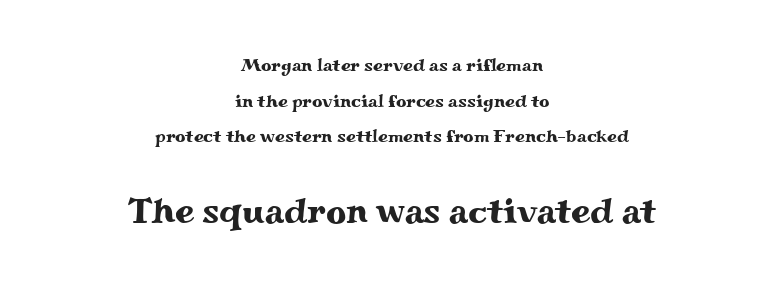
Q: Is the text italic (slanted)? A: No, it is upright.
Q: Is the typeface a serif or a sans-serif typeface? A: Serif.
Q: Is the text underlined? A: No.
Q: How is the paragraph aligned? A: Centered.
Q: Is the spacing between letters normal or unusually wide? A: Normal.
Q: Is the spacing between lines tight, normal or loose? A: Loose.
Q: Which block of text is set in a larger size, the first (top) or the second (bottom)? A: The second (bottom) one.
Q: Width (condensed, normal, or wide)? A: Wide.
Q: Stroke contrast? A: Medium.
Q: x-height? A: Small.
Q: Monospaced? A: No.
